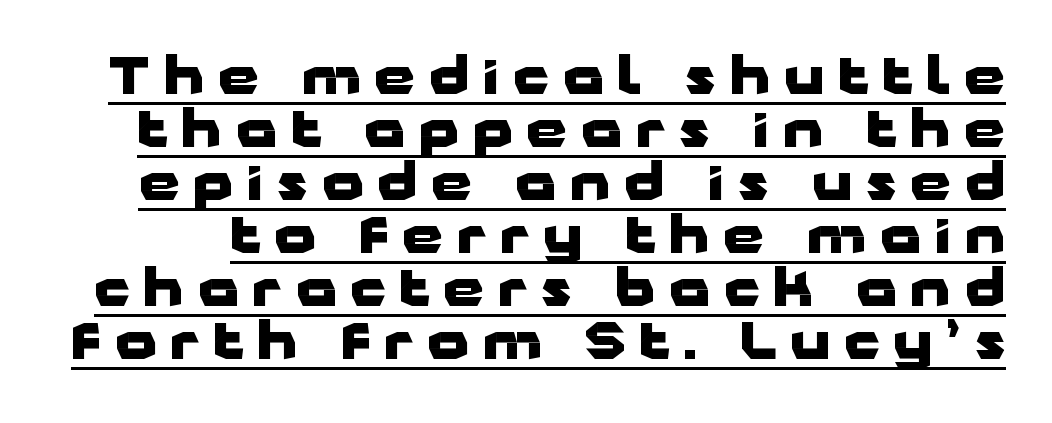
{"serif": "no", "italic": "no", "bold": "yes", "weight": "heavy", "width": "wide", "stroke_contrast": "low", "x_height": "medium", "monospaced": "no", "underline": "yes", "line_spacing": "tight", "line_spacing_ratio": 1.02, "letter_spacing": "wide", "letter_spacing_em": 0.27, "glyph_px": 52}
